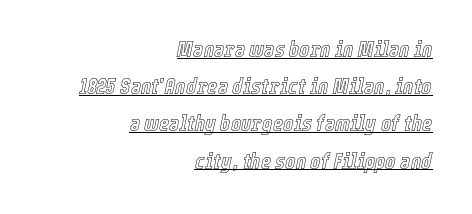
{"italic": "yes", "lean": "right", "slant_degrees": 12, "underline": "yes", "align": "right", "line_spacing": "normal", "line_spacing_ratio": 1.69, "letter_spacing": "normal", "letter_spacing_em": 0.0, "glyph_px": 22}
